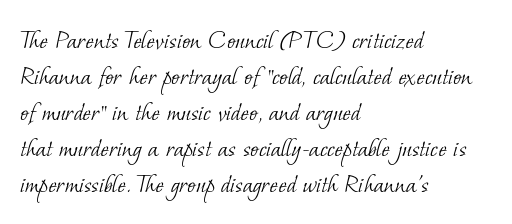
Q: Is the text bold? A: No.
Q: Is the typeface a serif or a sans-serif typeface? A: Serif.
Q: Is the text underlined? A: No.
Q: How is the paragraph aligned? A: Left-aligned.
Q: Is the spacing between letters normal or unusually wide? A: Normal.
Q: Is the spacing between lines tight, normal or loose? A: Normal.
Q: Width (condensed, normal, or wide)? A: Normal.
Q: Stroke contrast? A: Low.
Q: x-height? A: Small.
Q: Monospaced? A: No.
